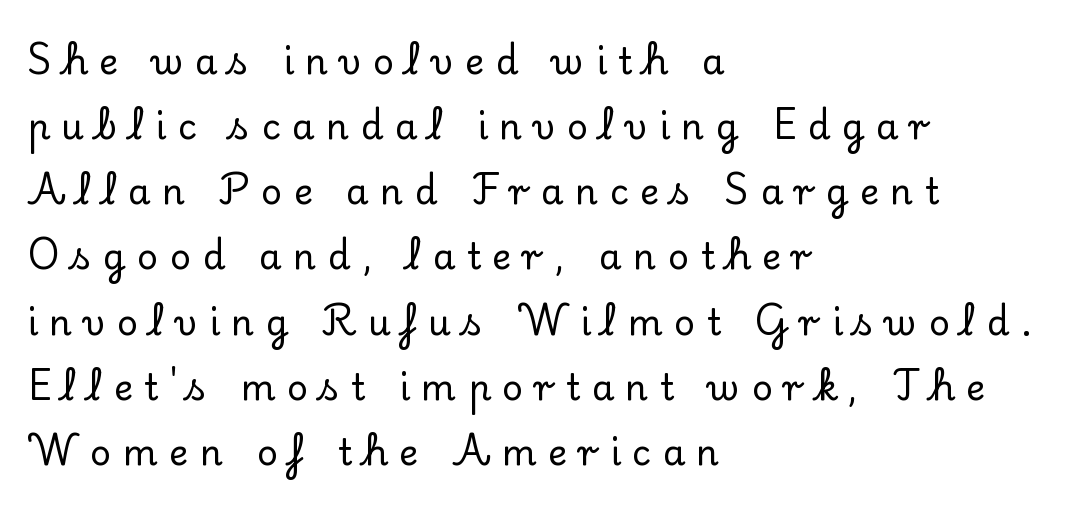
{"serif": "yes", "italic": "no", "width": "normal", "stroke_contrast": "low", "x_height": "small", "monospaced": "no", "underline": "no", "align": "left", "line_spacing_ratio": 1.81, "letter_spacing": "wide", "letter_spacing_em": 0.32, "glyph_px": 36}
